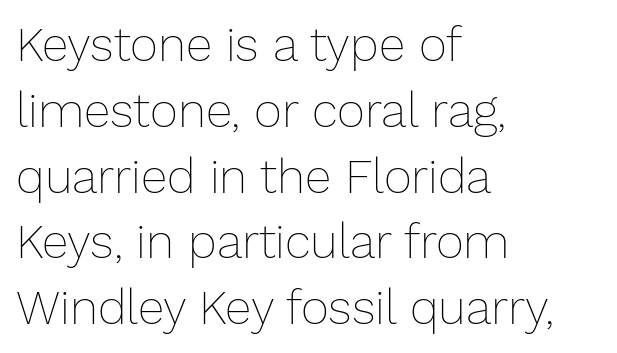
{"italic": "no", "bold": "no", "weight": "thin", "width": "normal", "stroke_contrast": "low", "x_height": "medium", "monospaced": "no", "underline": "no", "align": "left", "line_spacing": "normal", "line_spacing_ratio": 1.37, "letter_spacing": "normal", "letter_spacing_em": 0.0, "glyph_px": 48}
